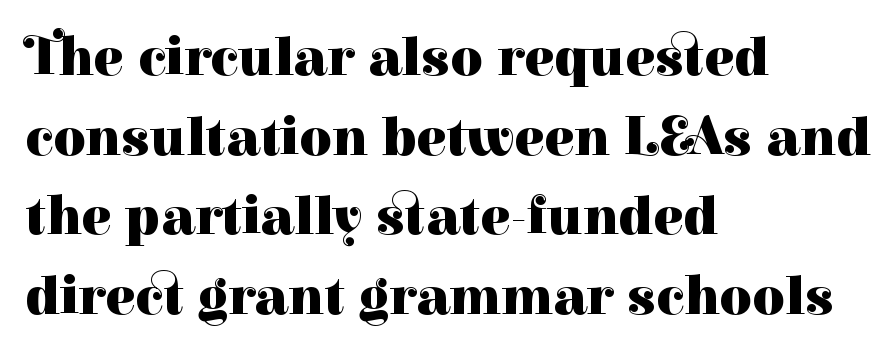
The image shows 56 px heavy serif type, upright; set left-aligned, normal line spacing (1.42x), normal letter spacing, not underlined; high stroke contrast and a medium x-height.
